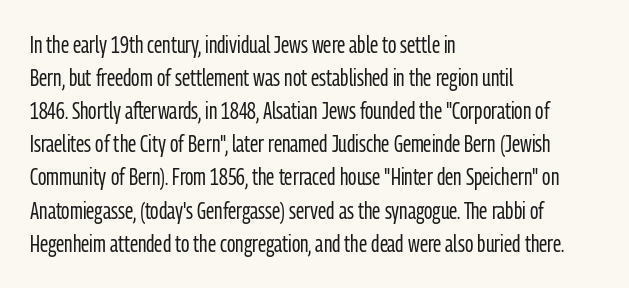
The image shows 23 px text type, upright; set left-aligned, normal line spacing (1.44x), normal letter spacing, not underlined.
